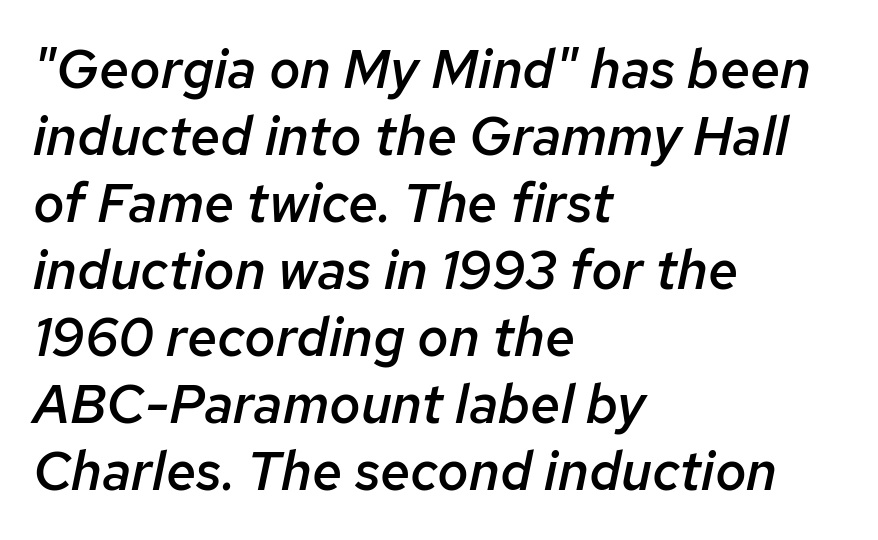
The image shows 54 px semibold type, italic (leaning right); set left-aligned, line spacing 1.24x, normal letter spacing, not underlined; low stroke contrast and a medium x-height.
